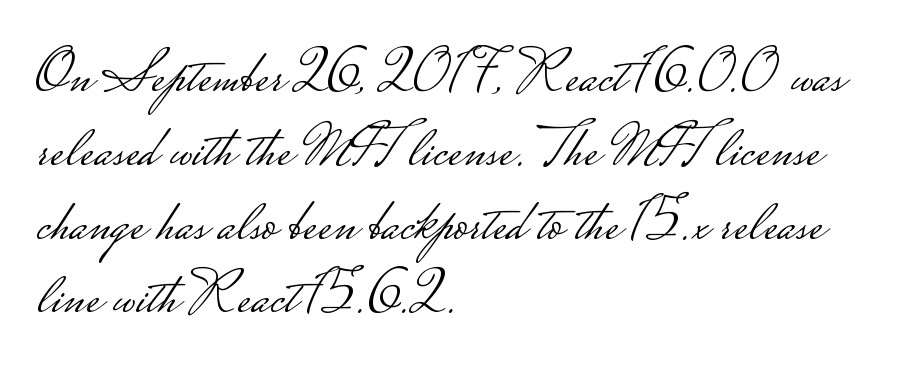
The image shows 60 px light, wide sans-serif type; set left-aligned, line spacing 1.23x, normal letter spacing, not underlined; low stroke contrast.
